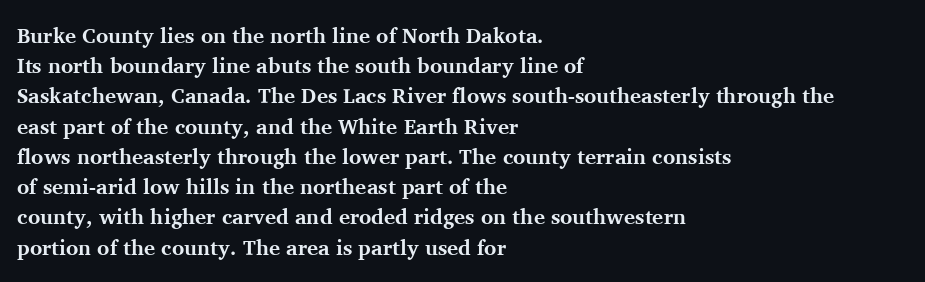
{"italic": "no", "bold": "yes", "underline": "no", "align": "left", "line_spacing": "normal", "line_spacing_ratio": 1.44, "letter_spacing": "normal", "letter_spacing_em": 0.0, "glyph_px": 21}
